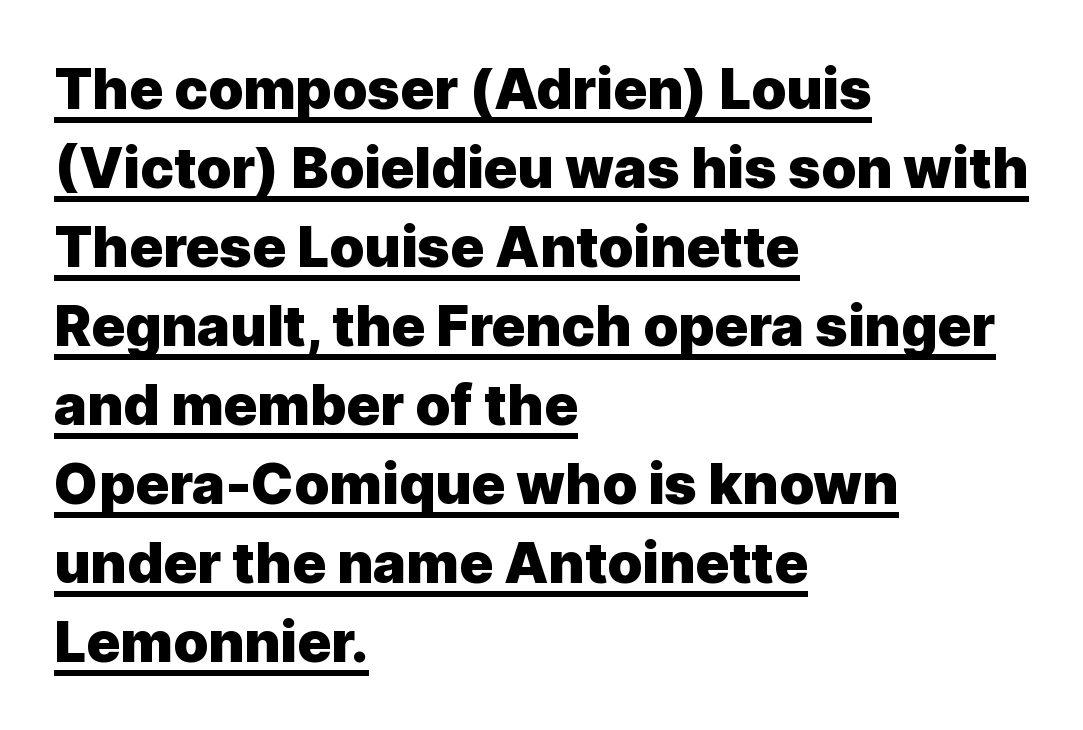
The image shows 56 px heavy sans-serif type, upright; set left-aligned, normal line spacing (1.41x), normal letter spacing, underlined; a medium x-height.
